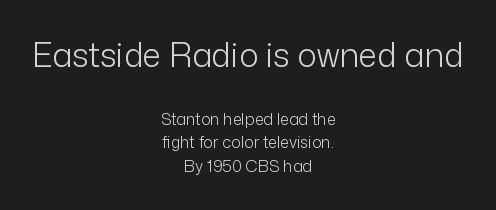
Q: Is the text bold? A: No.
Q: Is the text italic (slanted)? A: No, it is upright.
Q: Is the typeface a serif or a sans-serif typeface? A: Sans-serif.
Q: Is the text underlined? A: No.
Q: How is the paragraph aligned? A: Centered.
Q: Is the spacing between letters normal or unusually wide? A: Normal.
Q: Is the spacing between lines tight, normal or loose? A: Normal.
Q: Which block of text is set in a larger size, the first (top) or the second (bottom)? A: The first (top) one.
Q: Width (condensed, normal, or wide)? A: Normal.
Q: Stroke contrast? A: Low.
Q: x-height? A: Medium.
Q: Monospaced? A: No.
